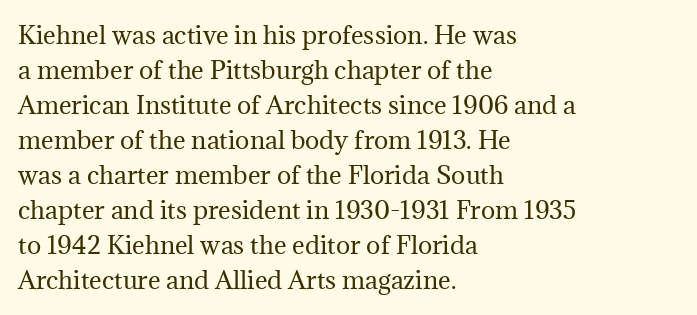
{"italic": "no", "bold": "no", "underline": "no", "align": "left", "line_spacing": "normal", "line_spacing_ratio": 1.46, "letter_spacing": "normal", "letter_spacing_em": 0.0, "glyph_px": 24}
